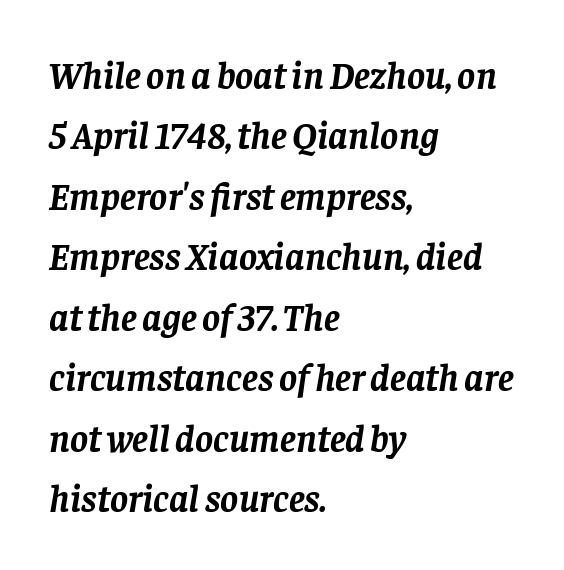
{"serif": "yes", "italic": "yes", "lean": "right", "slant_degrees": 8, "bold": "yes", "weight": "semibold", "width": "normal", "stroke_contrast": "low", "x_height": "large", "monospaced": "no", "underline": "no", "align": "left", "line_spacing": "normal", "line_spacing_ratio": 1.59, "letter_spacing": "normal", "letter_spacing_em": 0.0, "glyph_px": 38}
